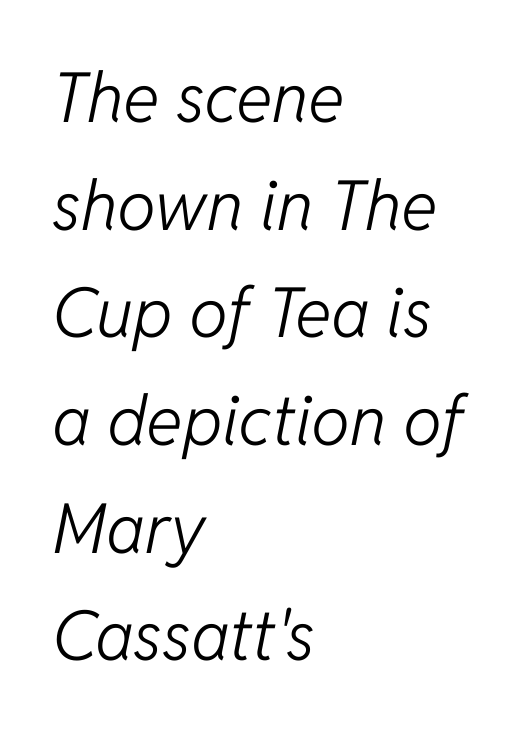
The image shows 69 px light type, italic (leaning right); set left-aligned, normal line spacing (1.56x), normal letter spacing, not underlined; low stroke contrast and a medium x-height.
